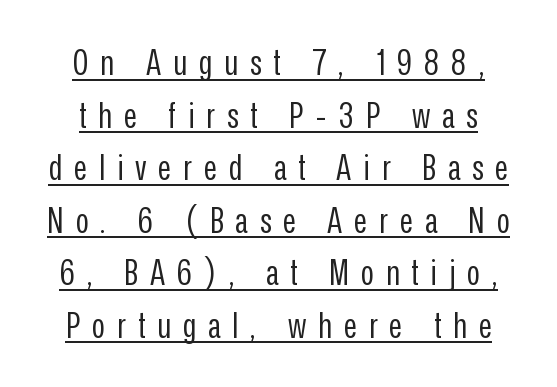
{"serif": "no", "italic": "no", "bold": "no", "weight": "regular", "width": "condensed", "stroke_contrast": "low", "x_height": "medium", "monospaced": "no", "underline": "yes", "line_spacing": "normal", "line_spacing_ratio": 1.46, "letter_spacing": "wide", "letter_spacing_em": 0.33, "glyph_px": 36}
